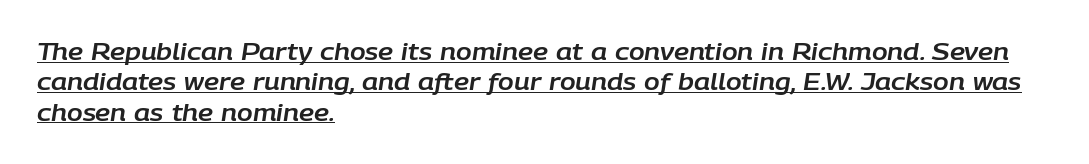
The image shows 23 px text type, italic (leaning right); set left-aligned, normal line spacing (1.32x), normal letter spacing, underlined.
